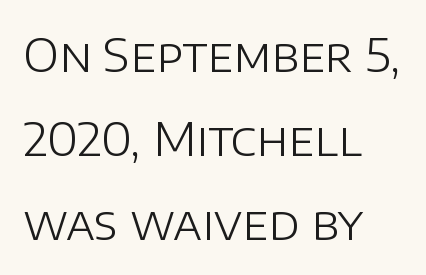
The image shows 47 px light sans-serif type, upright; set left-aligned, line spacing 1.79x, normal letter spacing, not underlined; low stroke contrast and a large x-height.
